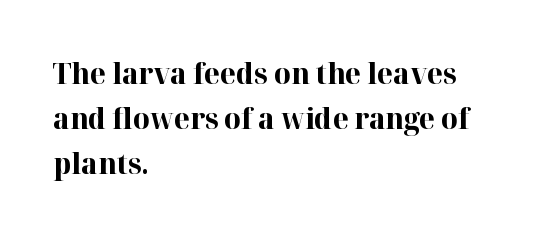
The image shows 29 px bold serif type, upright; set left-aligned, normal line spacing (1.56x), normal letter spacing, not underlined; high stroke contrast and a medium x-height.
